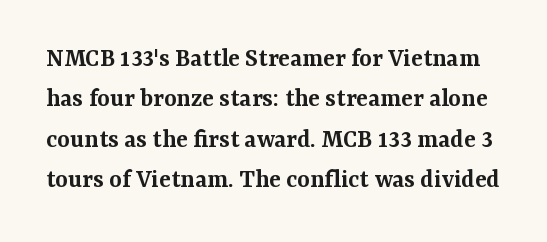
Q: Is the text bold? A: Semi-bold.
Q: Is the text italic (slanted)? A: No, it is upright.
Q: Is the text underlined? A: No.
Q: Is the spacing between letters normal or unusually wide? A: Normal.
Q: Is the spacing between lines tight, normal or loose? A: Normal.
